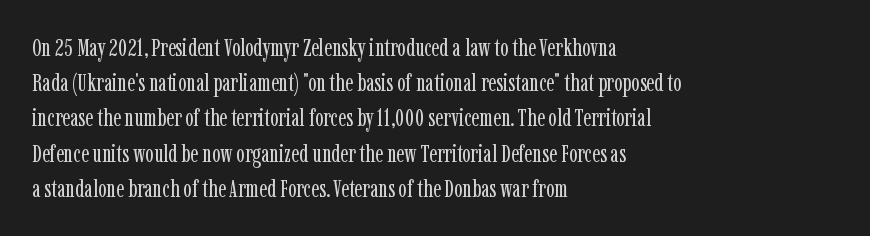
Q: Is the text bold? A: No.
Q: Is the text italic (slanted)? A: No, it is upright.
Q: Is the text underlined? A: No.
Q: How is the paragraph aligned? A: Left-aligned.
Q: Is the spacing between letters normal or unusually wide? A: Normal.
Q: Is the spacing between lines tight, normal or loose? A: Normal.
